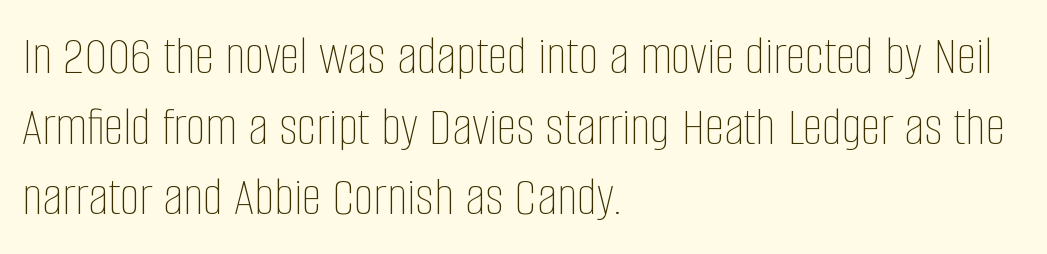
Q: Is the text bold? A: No.
Q: Is the text italic (slanted)? A: No, it is upright.
Q: Is the text underlined? A: No.
Q: How is the paragraph aligned? A: Left-aligned.
Q: Is the spacing between letters normal or unusually wide? A: Normal.
Q: Is the spacing between lines tight, normal or loose? A: Normal.
Q: Width (condensed, normal, or wide)? A: Condensed.
Q: Stroke contrast? A: Low.
Q: x-height? A: Large.
Q: Monospaced? A: No.
